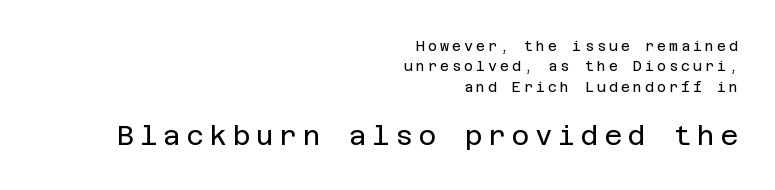
Stems and bowls with no extra thickness — not bold. Line ends are locked; line starts wander. Honestly, the row spacing looks completely unremarkable. Notice how the stems are strictly vertical — no italics here.
